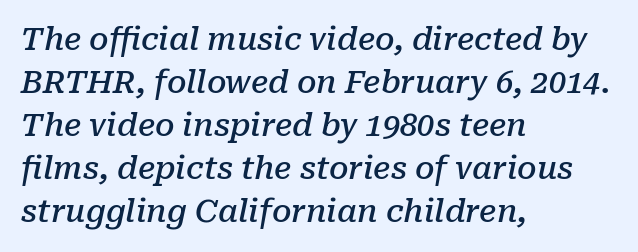
The image shows 31 px semibold serif type, italic (leaning right); set left-aligned, normal line spacing (1.39x), normal letter spacing, not underlined; low stroke contrast and a medium x-height.
